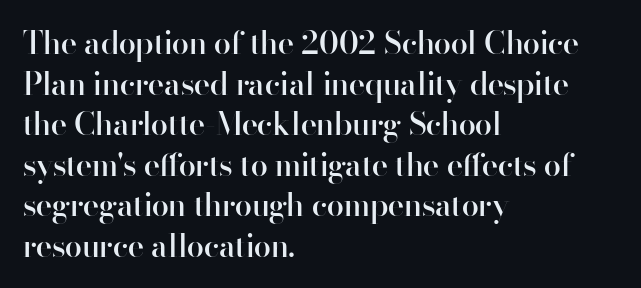
Q: Is the text bold? A: Semi-bold.
Q: Is the text italic (slanted)? A: No, it is upright.
Q: Is the typeface a serif or a sans-serif typeface? A: Sans-serif.
Q: Is the text underlined? A: No.
Q: How is the paragraph aligned? A: Left-aligned.
Q: Is the spacing between letters normal or unusually wide? A: Normal.
Q: Is the spacing between lines tight, normal or loose? A: Normal.
Q: Width (condensed, normal, or wide)? A: Normal.
Q: Stroke contrast? A: High.
Q: x-height? A: Small.
Q: Monospaced? A: No.
